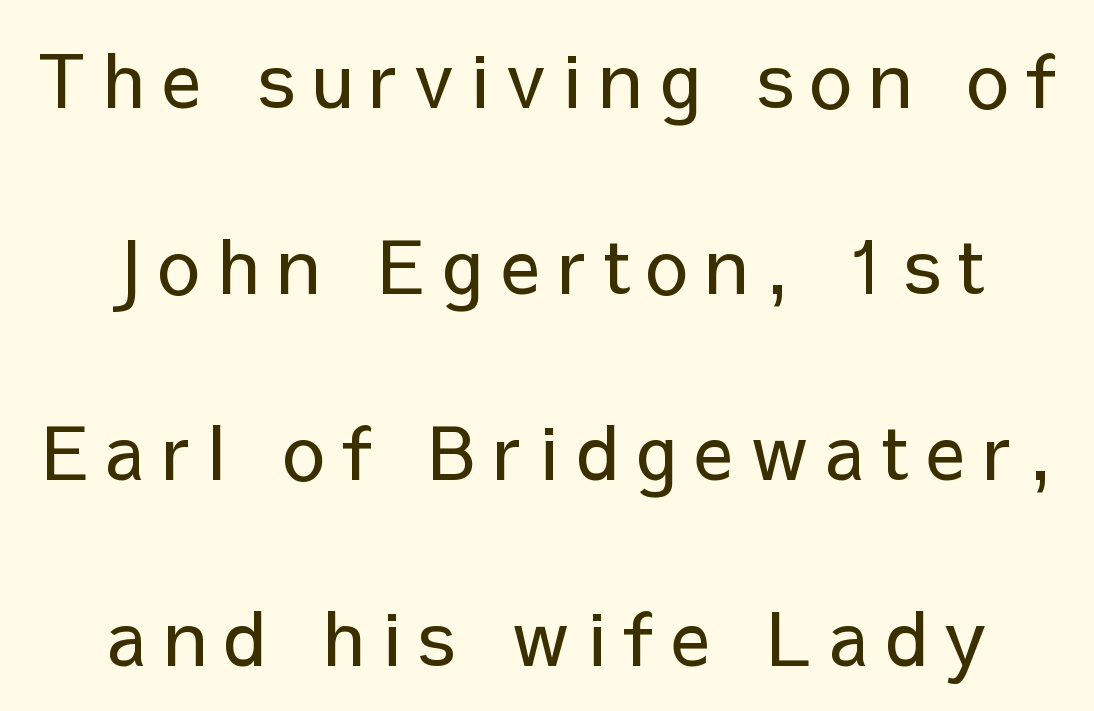
The image shows 75 px regular-weight sans-serif type, upright; set centered, loose line spacing (2.48x), unusually wide letter spacing (+0.23 em), not underlined; low stroke contrast and a medium x-height.
